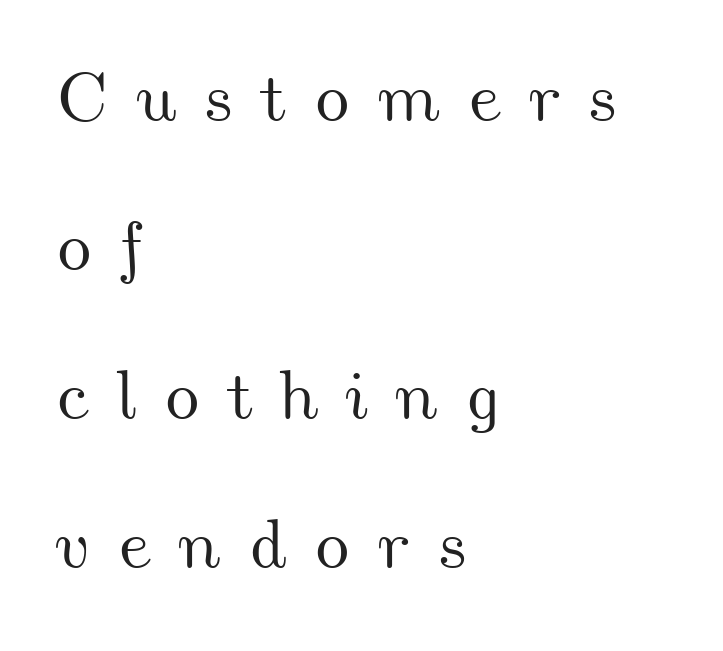
Q: Is the text underlined? A: No.
Q: How is the paragraph aligned? A: Left-aligned.
Q: Is the spacing between letters normal or unusually wide? A: Unusually wide.
Q: Is the spacing between lines tight, normal or loose? A: Loose.
Q: Width (condensed, normal, or wide)? A: Wide.
Q: Stroke contrast? A: Medium.
Q: x-height? A: Small.
Q: Monospaced? A: No.
